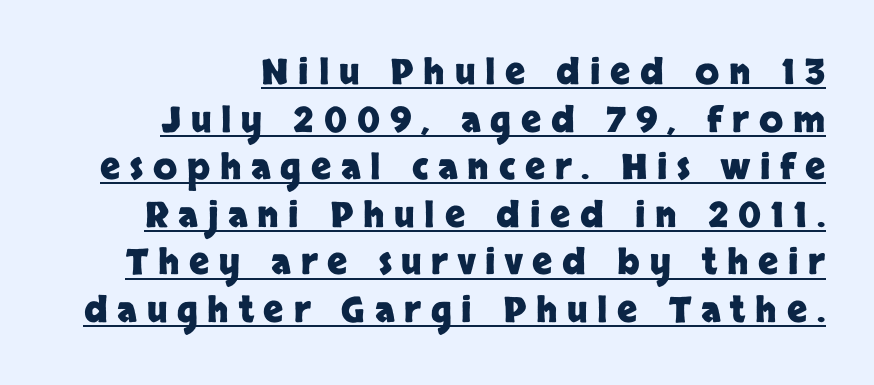
{"serif": "no", "italic": "no", "bold": "yes", "weight": "heavy", "width": "normal", "stroke_contrast": "low", "x_height": "large", "monospaced": "no", "underline": "yes", "line_spacing": "normal", "line_spacing_ratio": 1.36, "letter_spacing": "wide", "letter_spacing_em": 0.28, "glyph_px": 35}
